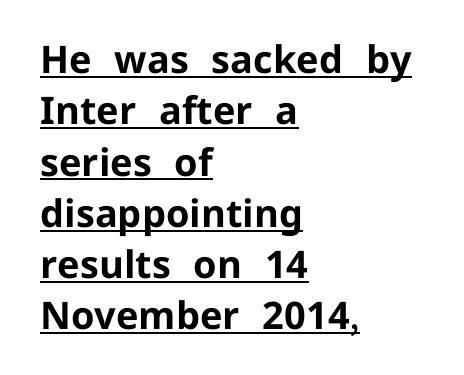
{"serif": "no", "italic": "no", "bold": "yes", "weight": "bold", "width": "normal", "stroke_contrast": "low", "x_height": "medium", "monospaced": "no", "underline": "yes", "align": "left", "line_spacing": "normal", "line_spacing_ratio": 1.35, "letter_spacing": "normal", "letter_spacing_em": 0.0, "glyph_px": 38}
